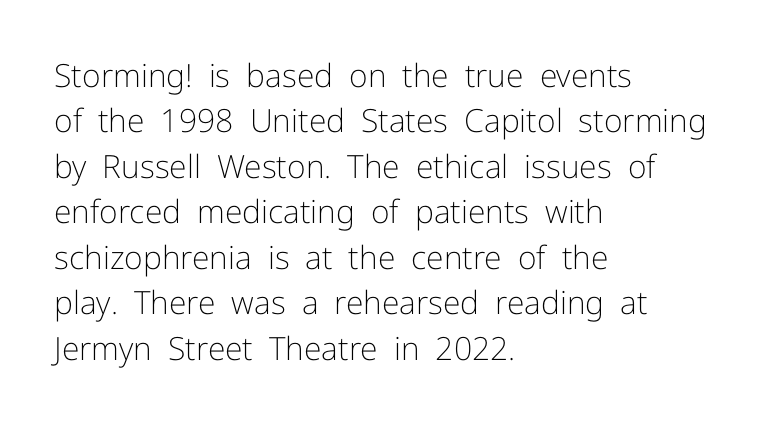
{"serif": "no", "italic": "no", "bold": "no", "weight": "light", "width": "normal", "stroke_contrast": "low", "x_height": "medium", "monospaced": "no", "underline": "no", "align": "left", "line_spacing": "normal", "line_spacing_ratio": 1.42, "letter_spacing": "normal", "letter_spacing_em": 0.0, "glyph_px": 32}
